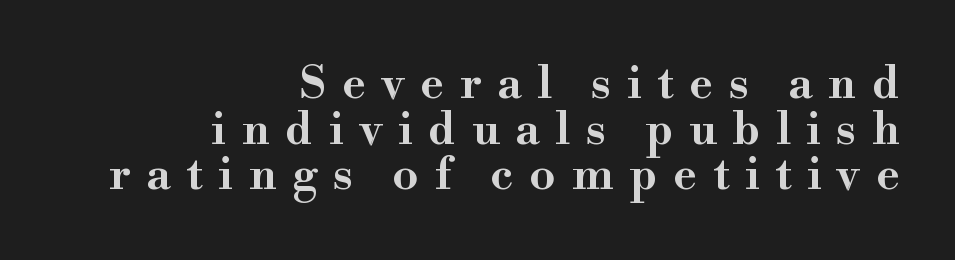
Q: Is the text italic (slanted)? A: No, it is upright.
Q: Is the typeface a serif or a sans-serif typeface? A: Serif.
Q: Is the text underlined? A: No.
Q: How is the paragraph aligned? A: Right-aligned.
Q: Is the spacing between letters normal or unusually wide? A: Unusually wide.
Q: Is the spacing between lines tight, normal or loose? A: Tight.
Q: Width (condensed, normal, or wide)? A: Wide.
Q: Stroke contrast? A: High.
Q: x-height? A: Small.
Q: Monospaced? A: No.
